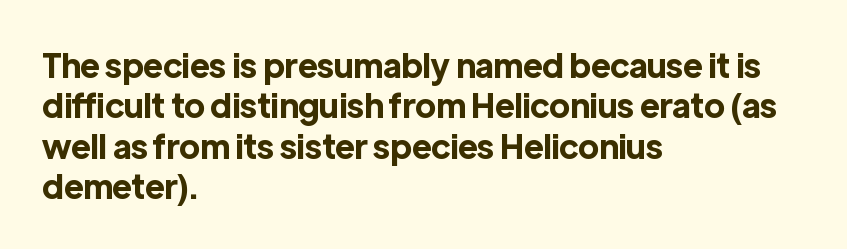
The image shows 33 px bold sans-serif type, upright; set left-aligned, line spacing 1.22x, normal letter spacing, not underlined; a medium x-height.
